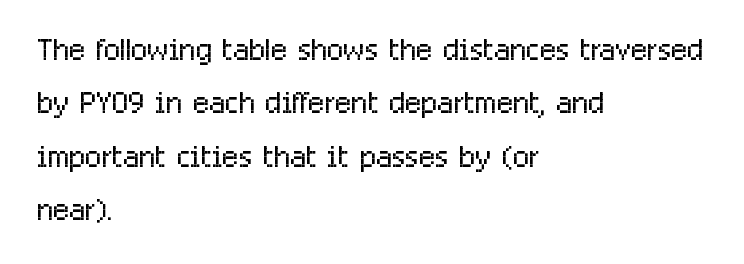
{"serif": "no", "italic": "no", "bold": "no", "weight": "light", "width": "condensed", "stroke_contrast": "low", "x_height": "medium", "monospaced": "no", "underline": "no", "align": "left", "line_spacing_ratio": 1.24, "letter_spacing": "normal", "letter_spacing_em": 0.0, "glyph_px": 43}
